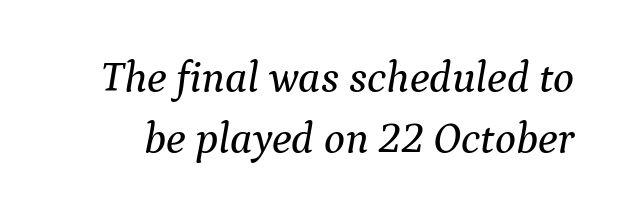
Q: Is the text italic (slanted)? A: Yes, it leans right by about 9 degrees.
Q: Is the typeface a serif or a sans-serif typeface? A: Serif.
Q: Is the text underlined? A: No.
Q: Is the spacing between letters normal or unusually wide? A: Normal.
Q: Is the spacing between lines tight, normal or loose? A: Normal.
Q: Width (condensed, normal, or wide)? A: Normal.
Q: Stroke contrast? A: Medium.
Q: x-height? A: Medium.
Q: Monospaced? A: No.
